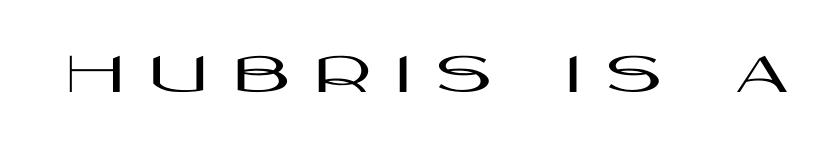
Q: Is the text italic (slanted)? A: No, it is upright.
Q: Is the typeface a serif or a sans-serif typeface? A: Sans-serif.
Q: Is the text underlined? A: No.
Q: Is the spacing between letters normal or unusually wide? A: Unusually wide.
Q: Width (condensed, normal, or wide)? A: Wide.
Q: Stroke contrast? A: High.
Q: x-height? A: Large.
Q: Monospaced? A: No.
